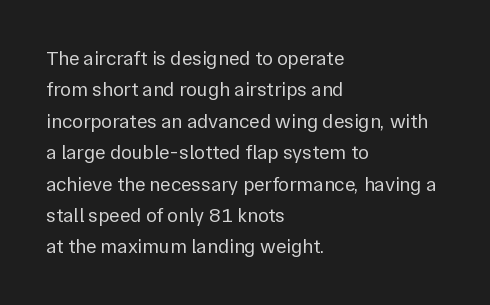
{"italic": "no", "bold": "no", "underline": "no", "align": "left", "line_spacing": "normal", "line_spacing_ratio": 1.57, "letter_spacing": "normal", "letter_spacing_em": 0.0, "glyph_px": 20}
